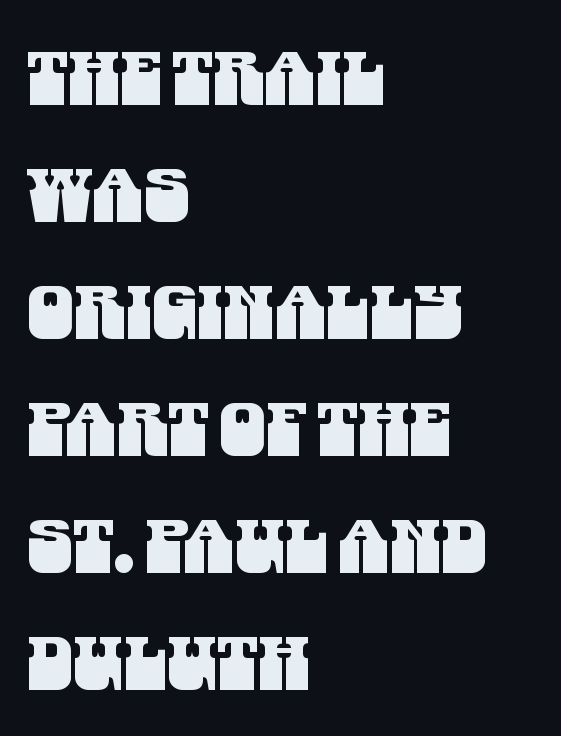
The image shows 74 px condensed sans-serif type; set left-aligned, normal line spacing (1.58x), normal letter spacing, not underlined; medium stroke contrast and a large x-height.
